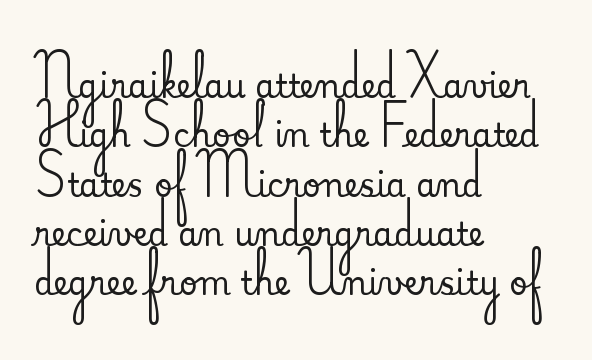
These lines sit exactly where default settings would place them. The letters carry serifs — small finishing strokes at the ends of their stems. No italicization has been applied; the sample stays upright. Looks like regular typesetting: each glyph gets only the width it needs. In CSS terms this would be text-align: left.
